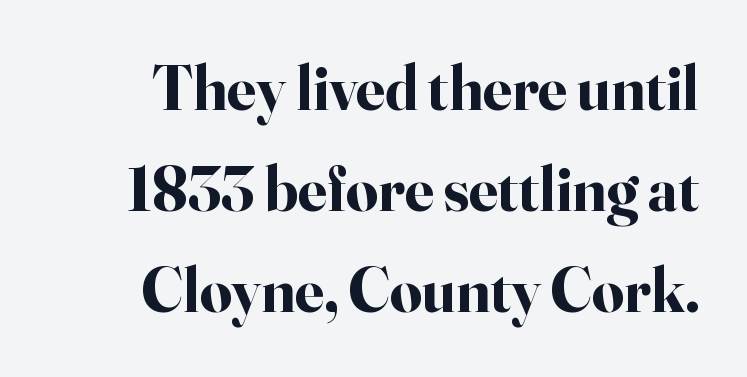
Look at the stroke-to-counter ratio: heavy, a bold. The rendering uses natural spacing where letterforms have individual widths. Honestly, there is no underline to notice here at all. Nobody touched the tracking dial on this one. Honestly, the row spacing looks completely unremarkable.
